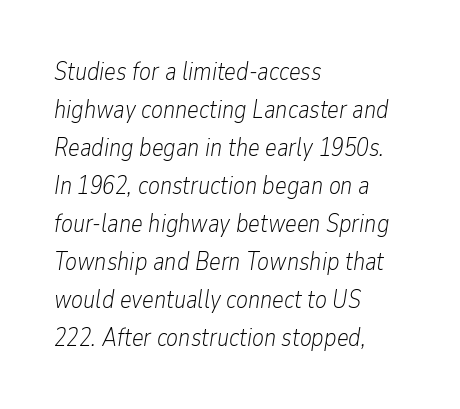
The image shows 25 px text type, italic (leaning right); set left-aligned, normal line spacing (1.52x), normal letter spacing, not underlined.
